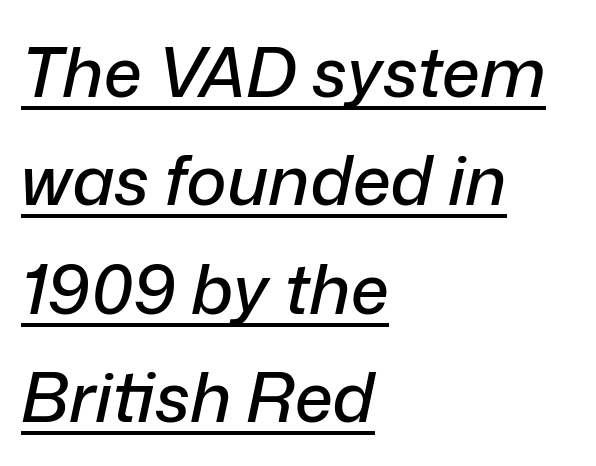
Emphasis is given by a line drawn under the lettering. You could call the tracking neutral — neither tight nor loose. These lines were composed using italics. Is this a fixed-width face? No — the glyphs have proportional, varying widths.
